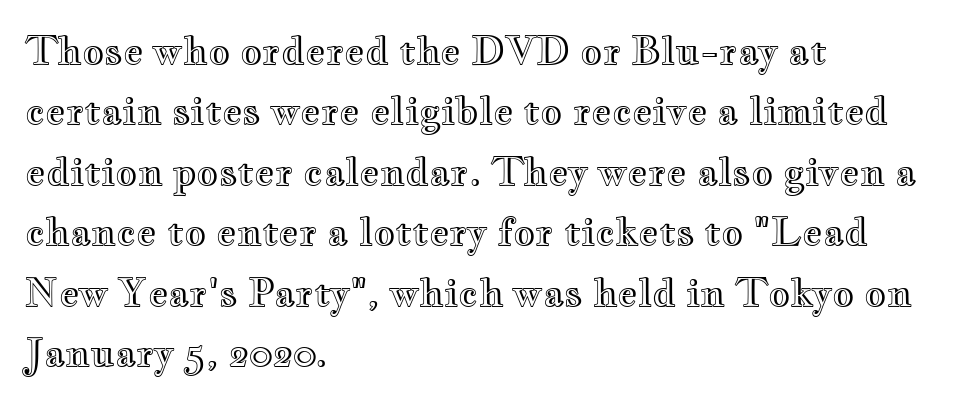
The image shows 38 px wide type, upright; set left-aligned, normal line spacing (1.59x), normal letter spacing, not underlined; a small x-height.
